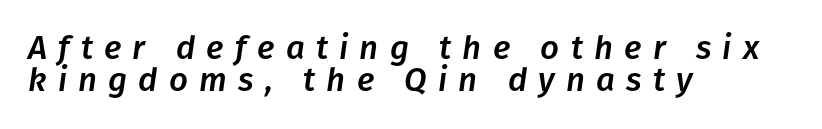
{"italic": "yes", "lean": "right", "slant_degrees": 8, "width": "normal", "stroke_contrast": "low", "x_height": "medium", "monospaced": "no", "underline": "no", "align": "left", "line_spacing": "tight", "line_spacing_ratio": 0.97, "letter_spacing": "wide", "letter_spacing_em": 0.34, "glyph_px": 33}
